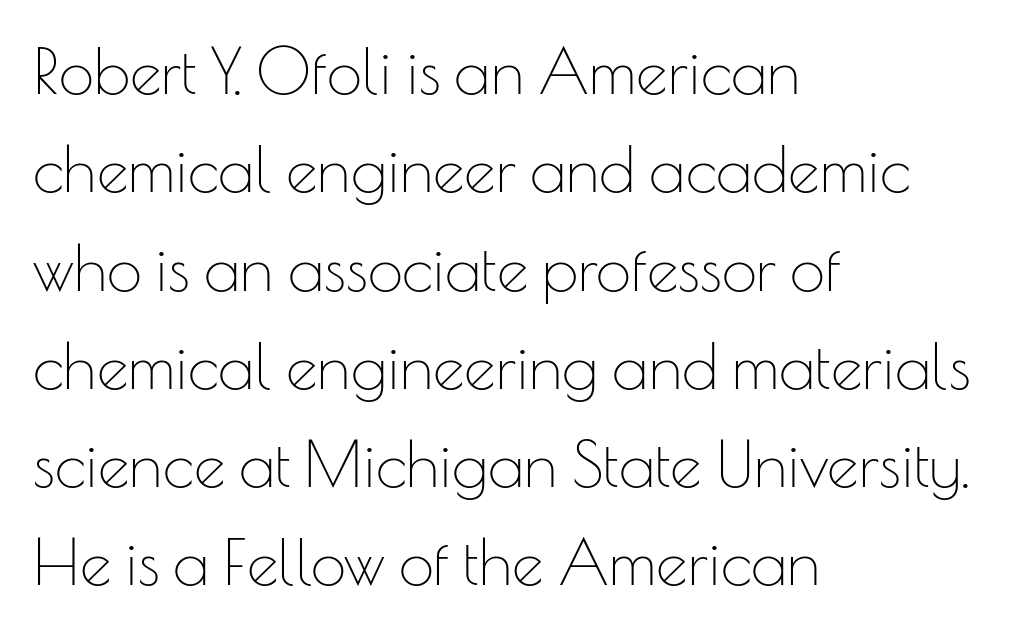
The designer went with a sans here, leaving each stem footless. The lettering holds an erect, upright posture throughout. Letters rest on an invisible, unmarked baseline. The typeface has the unassuming heft of standard copy or less. Spacing verdict: proportional, widths tailored to each character.
